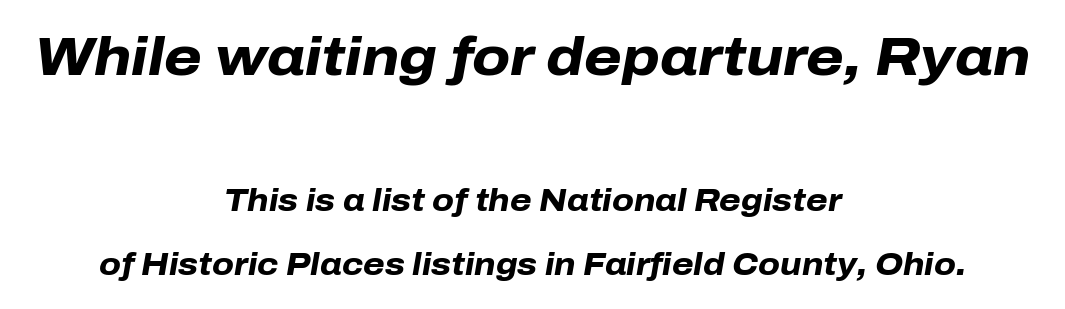
This rendering uses center alignment, leaving both contours irregular but symmetric. No extra tracking has been applied to these lines. The block sitting higher on the canvas is the one with enlarged characters. Note the varied advance widths — an 'i' is clearly narrower than an 'm'. Caption: bold face, heavy strokes.
